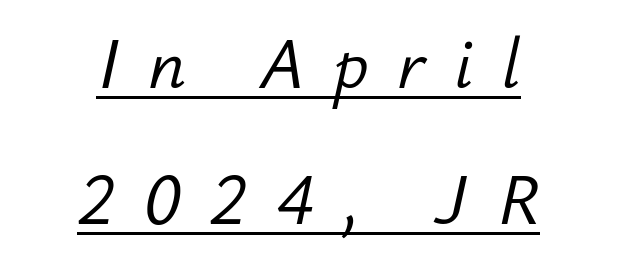
Here the designer chose a conventional face with non-uniform glyph widths. The line-height multiplier appears high, well above default. What decoration does the sample have? An underline. If you drew a line through each stem, it would be angled. The lines are quadded center.
